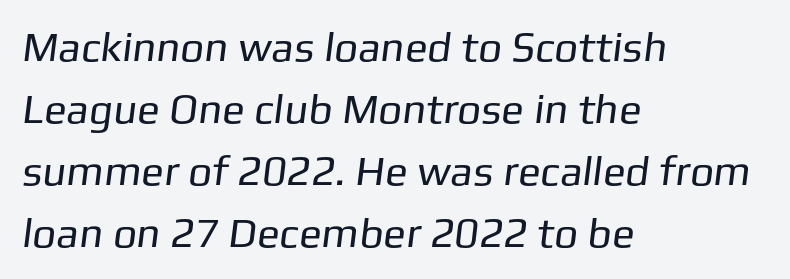
{"serif": "no", "bold": "no", "weight": "regular", "width": "normal", "stroke_contrast": "low", "x_height": "medium", "monospaced": "no", "underline": "no", "align": "left", "line_spacing": "normal", "line_spacing_ratio": 1.48, "letter_spacing": "normal", "letter_spacing_em": 0.0, "glyph_px": 42}
